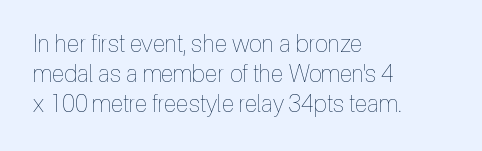
Honestly, there is no underline to notice here at all. The font's upright variant was chosen for this text. Horizontally, the lines are justified to the leading edge only. Bold? No — there's no thickening of the strokes.
